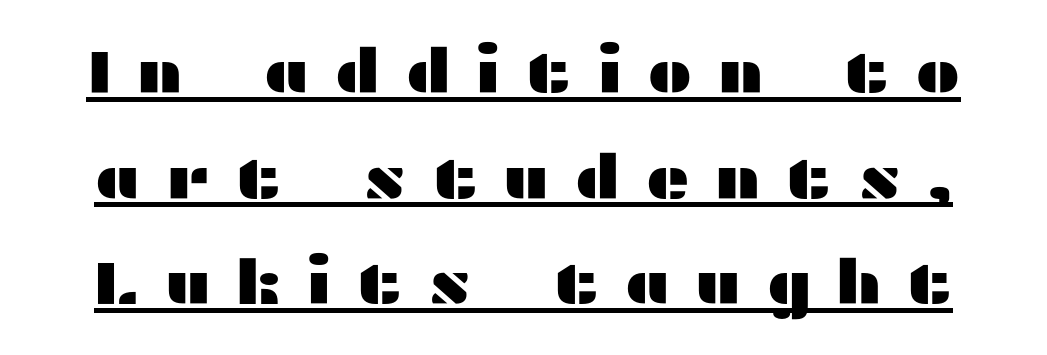
Q: Is the text italic (slanted)? A: No, it is upright.
Q: Is the typeface a serif or a sans-serif typeface? A: Sans-serif.
Q: Is the text underlined? A: Yes.
Q: Is the spacing between letters normal or unusually wide? A: Unusually wide.
Q: Width (condensed, normal, or wide)? A: Wide.
Q: Stroke contrast? A: Medium.
Q: x-height? A: Medium.
Q: Monospaced? A: No.
